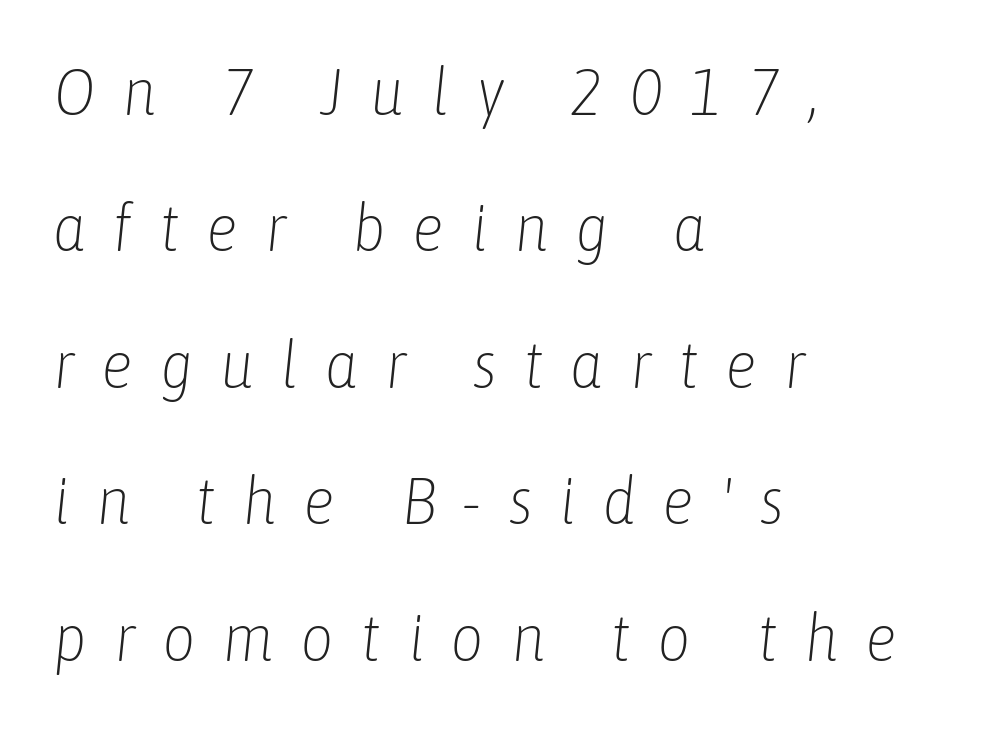
{"italic": "yes", "lean": "right", "slant_degrees": 6, "bold": "no", "weight": "light", "width": "condensed", "stroke_contrast": "low", "x_height": "medium", "monospaced": "no", "underline": "no", "align": "left", "line_spacing": "loose", "line_spacing_ratio": 2.1, "letter_spacing": "wide", "letter_spacing_em": 0.41, "glyph_px": 65}
